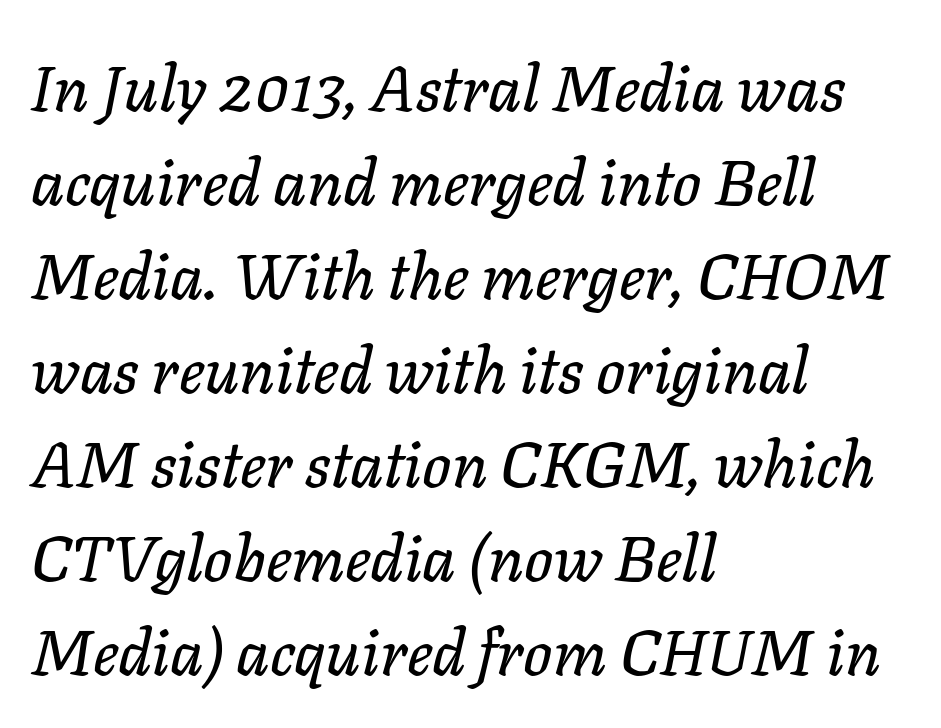
{"italic": "yes", "lean": "right", "slant_degrees": 11, "width": "normal", "stroke_contrast": "low", "x_height": "medium", "monospaced": "no", "underline": "no", "align": "left", "line_spacing": "normal", "line_spacing_ratio": 1.47, "letter_spacing": "normal", "letter_spacing_em": 0.0, "glyph_px": 64}
